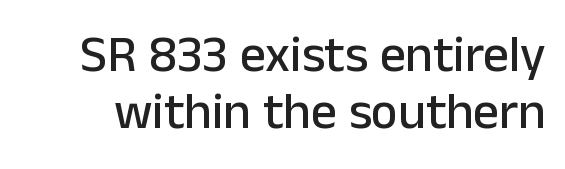
The image shows 51 px sans-serif type, upright; set tight line spacing (1.11x), normal letter spacing, not underlined; low stroke contrast and a medium x-height.
